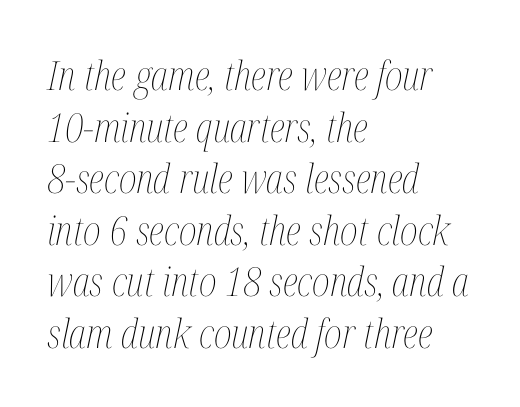
Is the stroke heavy? The answer is a plain regular-or-lighter. The passage shown stacks its lines at a standard gap. Is the letter spacing exaggerated? No — it looks like the ordinary default. Is the type slanted? Yes — the strokes lean at a clear angle.
